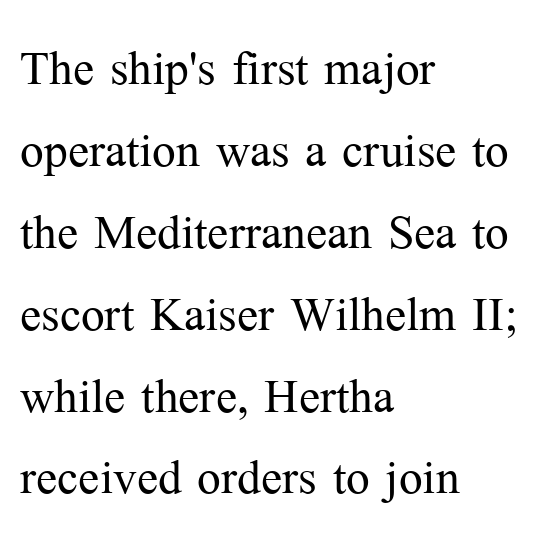
Q: Is the text bold? A: No.
Q: Is the text italic (slanted)? A: No, it is upright.
Q: Is the typeface a serif or a sans-serif typeface? A: Serif.
Q: Is the text underlined? A: No.
Q: How is the paragraph aligned? A: Left-aligned.
Q: Is the spacing between letters normal or unusually wide? A: Normal.
Q: Is the spacing between lines tight, normal or loose? A: Normal.
Q: Width (condensed, normal, or wide)? A: Normal.
Q: Stroke contrast? A: Medium.
Q: x-height? A: Medium.
Q: Monospaced? A: No.
